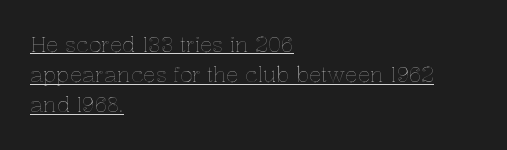
Default kerning and tracking; the words read as compact shapes. The passage shown stacks its lines at a standard gap. Beneath each row of characters lies a ruled line. Compared with a centered layout, this one pins lines to the left instead. Is there any slant? The stems are plumb.
